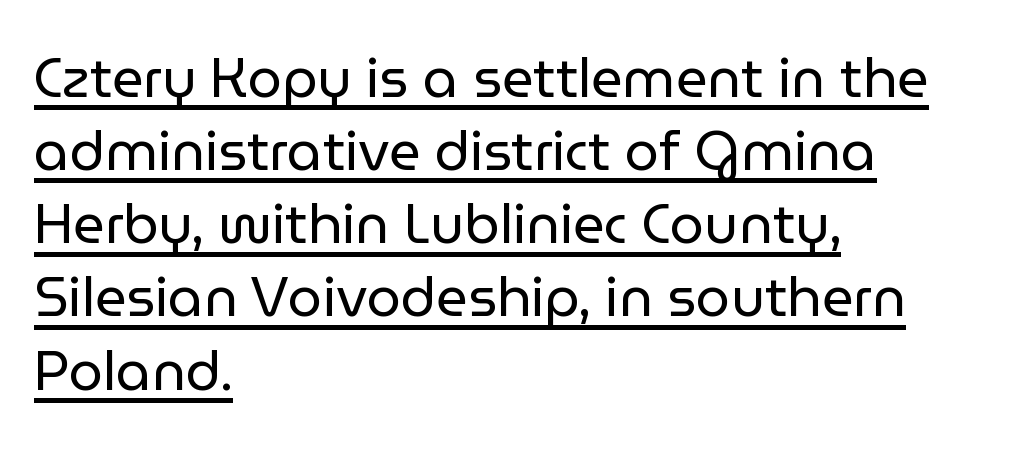
Q: Is the text bold? A: No.
Q: Is the text italic (slanted)? A: No, it is upright.
Q: Is the typeface a serif or a sans-serif typeface? A: Sans-serif.
Q: Is the text underlined? A: Yes.
Q: How is the paragraph aligned? A: Left-aligned.
Q: Is the spacing between letters normal or unusually wide? A: Normal.
Q: Is the spacing between lines tight, normal or loose? A: Normal.
Q: Width (condensed, normal, or wide)? A: Normal.
Q: Stroke contrast? A: Low.
Q: x-height? A: Medium.
Q: Monospaced? A: No.
